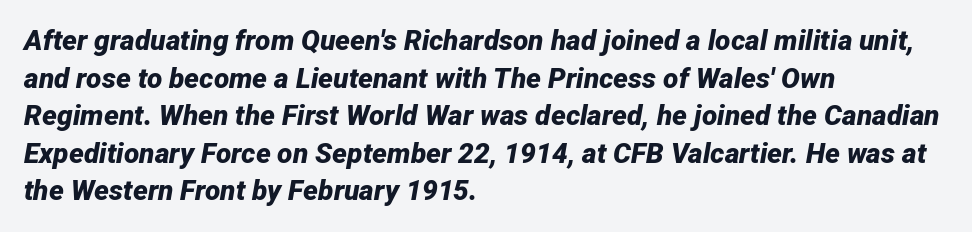
The image shows 28 px bold type, italic (leaning right); set left-aligned, normal line spacing (1.34x), normal letter spacing, not underlined; low stroke contrast and a medium x-height.
